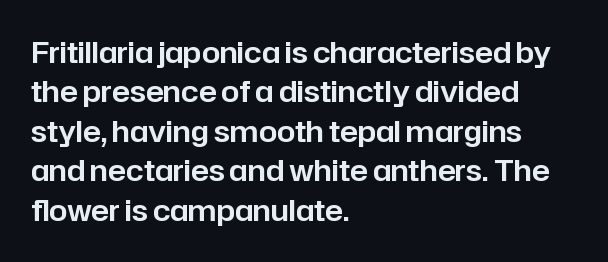
{"serif": "no", "italic": "no", "width": "normal", "stroke_contrast": "low", "x_height": "medium", "monospaced": "no", "underline": "no", "align": "left", "line_spacing": "normal", "line_spacing_ratio": 1.36, "letter_spacing": "normal", "letter_spacing_em": 0.0, "glyph_px": 29}
